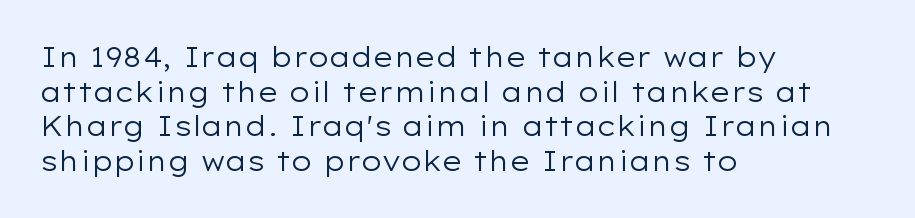
Q: Is the text bold? A: No.
Q: Is the text italic (slanted)? A: No, it is upright.
Q: Is the text underlined? A: No.
Q: How is the paragraph aligned? A: Left-aligned.
Q: Is the spacing between letters normal or unusually wide? A: Normal.
Q: Is the spacing between lines tight, normal or loose? A: Normal.
